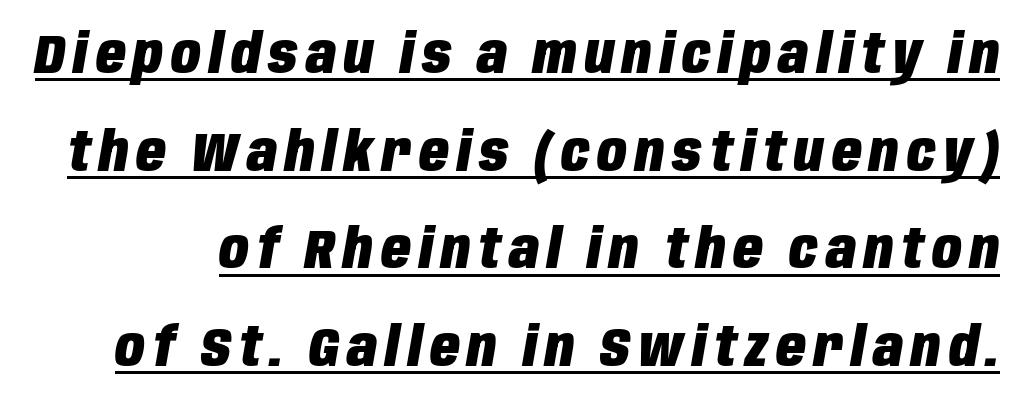
Q: Is the text bold? A: Yes.
Q: Is the text italic (slanted)? A: Yes, it leans right by about 10 degrees.
Q: Is the text underlined? A: Yes.
Q: Width (condensed, normal, or wide)? A: Condensed.
Q: Stroke contrast? A: Low.
Q: x-height? A: Large.
Q: Monospaced? A: No.
